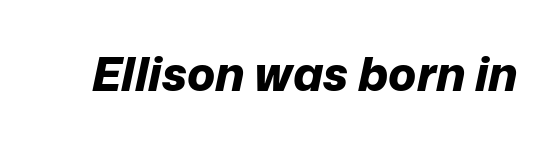
The image shows 47 px bold type, italic (leaning right); set normal letter spacing, not underlined; low stroke contrast and a medium x-height.
